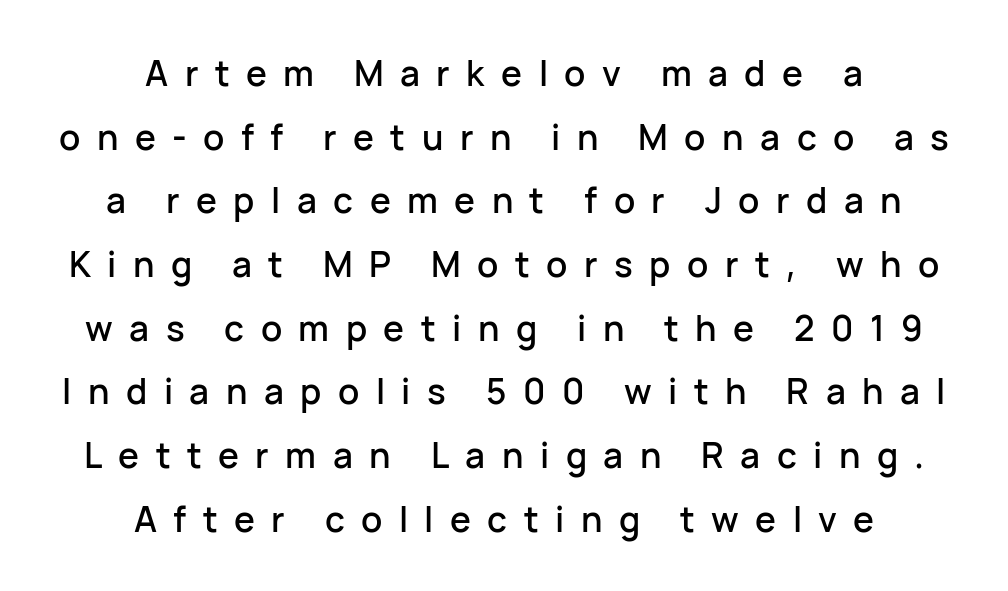
Q: Is the text italic (slanted)? A: No, it is upright.
Q: Is the typeface a serif or a sans-serif typeface? A: Sans-serif.
Q: Is the text underlined? A: No.
Q: How is the paragraph aligned? A: Centered.
Q: Is the spacing between letters normal or unusually wide? A: Unusually wide.
Q: Width (condensed, normal, or wide)? A: Normal.
Q: Stroke contrast? A: Low.
Q: x-height? A: Medium.
Q: Monospaced? A: No.
